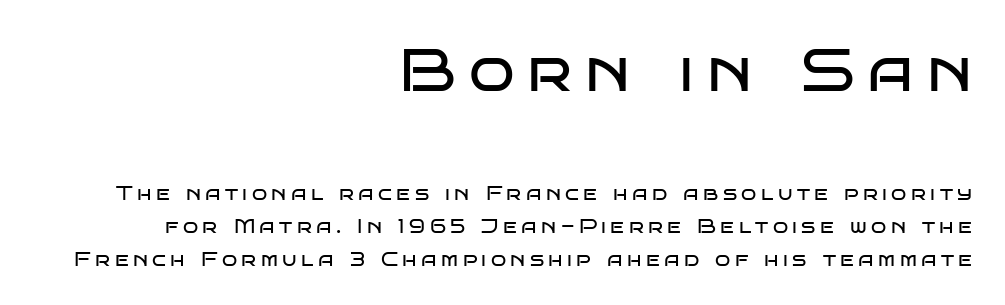
{"serif": "no", "italic": "no", "bold": "no", "weight": "regular", "width": "wide", "stroke_contrast": "low", "x_height": "large", "monospaced": "no", "underline": "no", "align": "right", "line_spacing": "normal", "line_spacing_ratio": 1.65, "letter_spacing": "wide", "letter_spacing_em": 0.22, "larger_block": "first", "size_ratio": 3.0, "glyph_px": 60}
